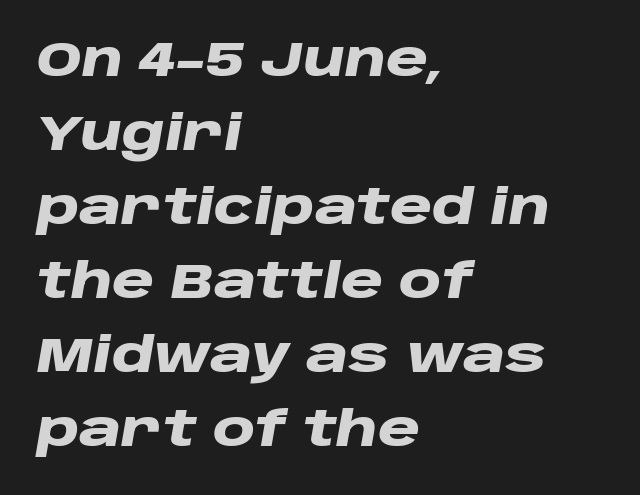
{"italic": "yes", "lean": "right", "slant_degrees": 10, "bold": "yes", "weight": "heavy", "width": "wide", "stroke_contrast": "low", "x_height": "large", "monospaced": "no", "underline": "no", "align": "left", "line_spacing": "normal", "line_spacing_ratio": 1.54, "letter_spacing": "normal", "letter_spacing_em": 0.0, "glyph_px": 48}
